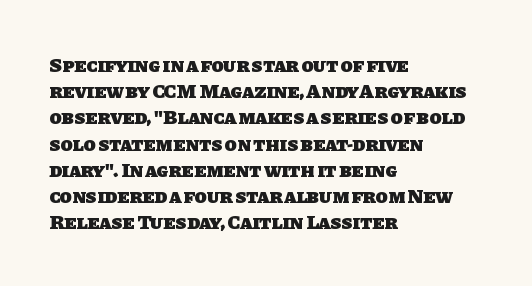
Q: Is the text bold? A: Yes.
Q: Is the text underlined? A: No.
Q: How is the paragraph aligned? A: Left-aligned.
Q: Is the spacing between letters normal or unusually wide? A: Normal.
Q: Is the spacing between lines tight, normal or loose? A: Normal.
